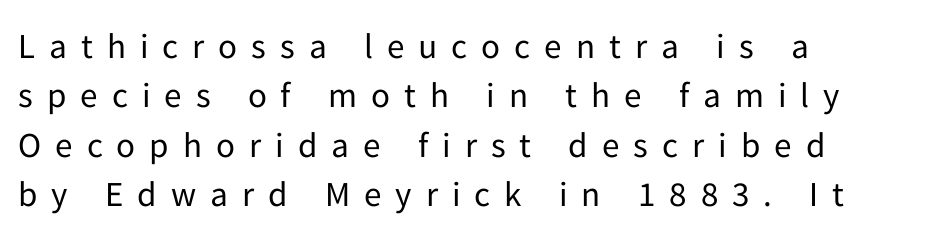
Letters have the restrained weight of plain body copy at most. Underlining? Definitely not there. The letters advance in unequal steps, a hallmark of proportional type. The lines are quadded left. The passage shown stacks its lines at a standard gap.
